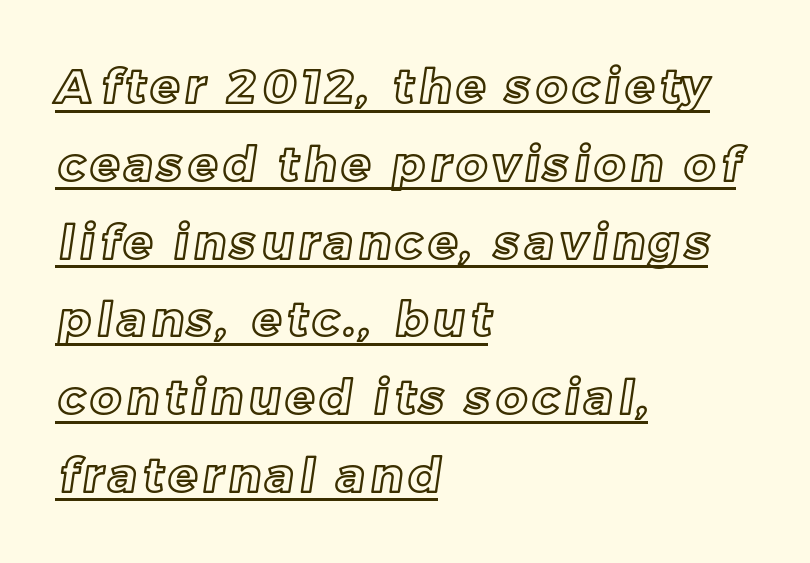
{"width": "normal", "x_height": "medium", "monospaced": "no", "underline": "yes", "align": "left", "line_spacing": "normal", "line_spacing_ratio": 1.62, "glyph_px": 48}
